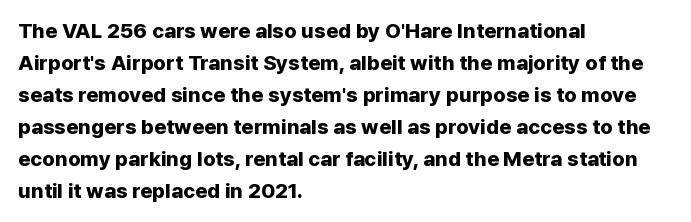
The image shows 21 px bold type, upright; set left-aligned, normal line spacing (1.52x), normal letter spacing, not underlined.
